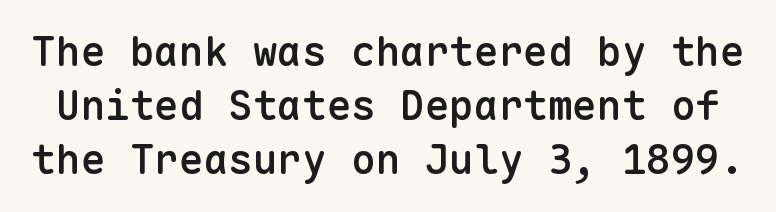
{"serif": "no", "italic": "no", "bold": "semi", "weight": "semibold", "width": "normal", "stroke_contrast": "low", "x_height": "medium", "monospaced": "yes", "underline": "no", "line_spacing": "normal", "line_spacing_ratio": 1.32, "letter_spacing": "normal", "letter_spacing_em": 0.0, "glyph_px": 41}
